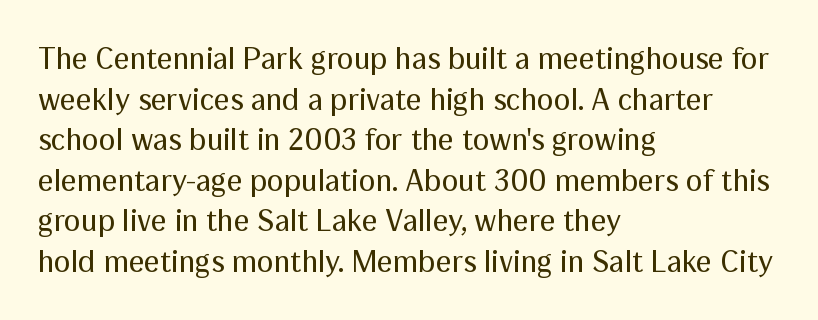
{"serif": "no", "italic": "no", "bold": "no", "weight": "regular", "width": "normal", "stroke_contrast": "medium", "x_height": "medium", "monospaced": "no", "underline": "no", "align": "left", "line_spacing": "normal", "line_spacing_ratio": 1.31, "letter_spacing": "normal", "letter_spacing_em": 0.0, "glyph_px": 31}
